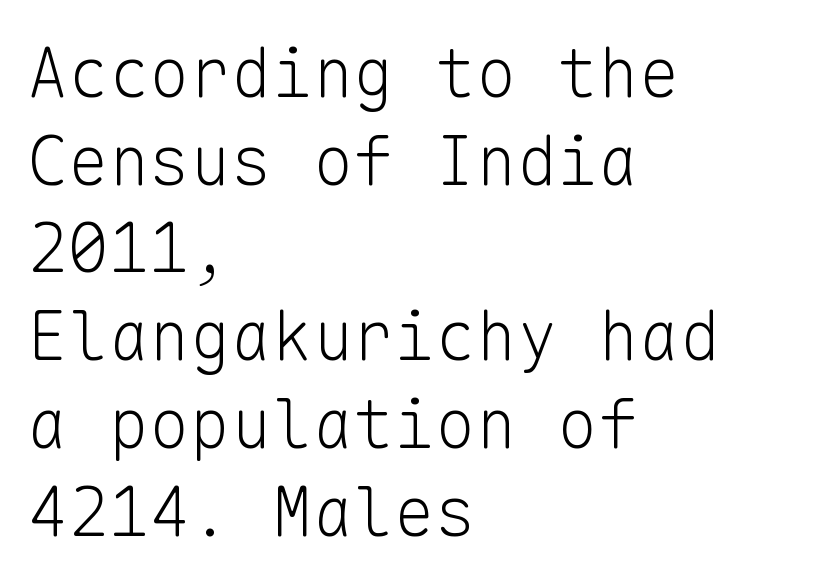
Q: Is the text bold? A: No.
Q: Is the text italic (slanted)? A: No, it is upright.
Q: Is the typeface a serif or a sans-serif typeface? A: Sans-serif.
Q: Is the text underlined? A: No.
Q: How is the paragraph aligned? A: Left-aligned.
Q: Is the spacing between letters normal or unusually wide? A: Normal.
Q: Is the spacing between lines tight, normal or loose? A: Normal.
Q: Width (condensed, normal, or wide)? A: Normal.
Q: Stroke contrast? A: Low.
Q: x-height? A: Medium.
Q: Monospaced? A: Yes.
